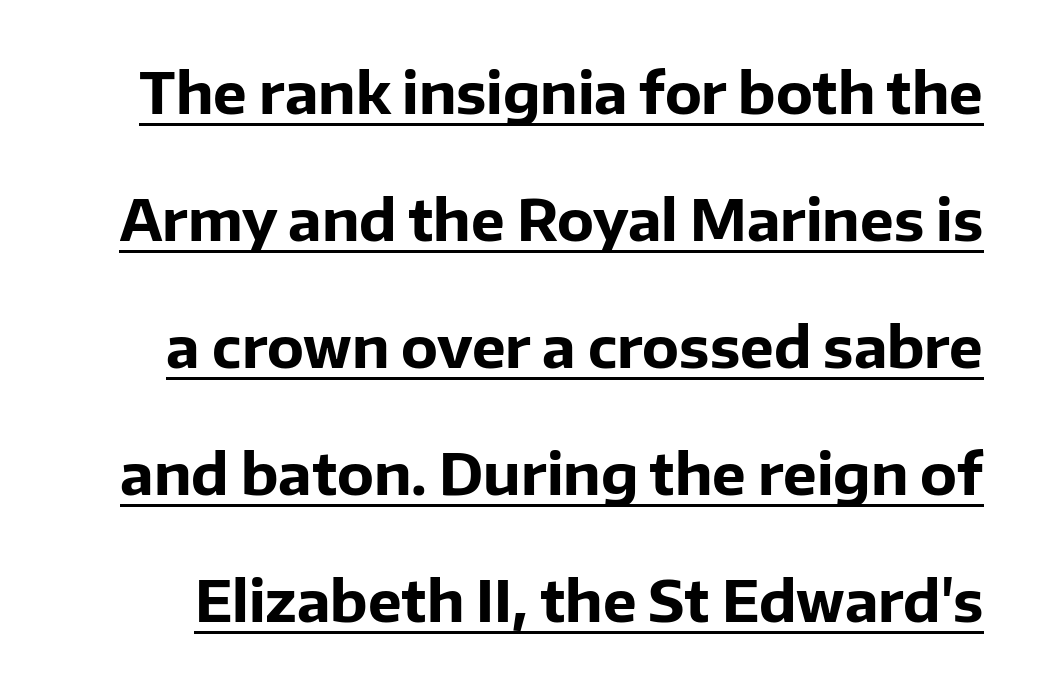
{"serif": "no", "italic": "no", "bold": "yes", "weight": "bold", "width": "normal", "stroke_contrast": "low", "x_height": "medium", "monospaced": "no", "underline": "yes", "line_spacing": "loose", "line_spacing_ratio": 2.23, "letter_spacing": "normal", "letter_spacing_em": 0.0, "glyph_px": 57}
